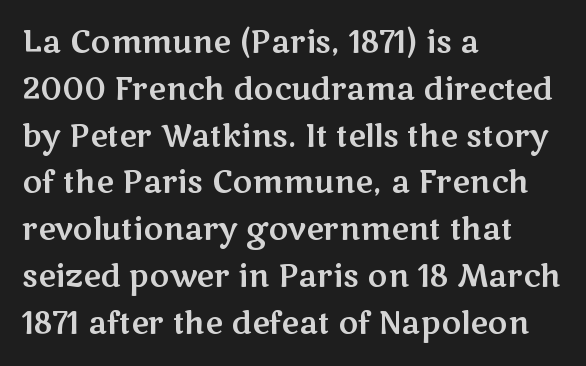
{"serif": "no", "italic": "no", "width": "wide", "stroke_contrast": "medium", "x_height": "medium", "monospaced": "no", "underline": "no", "align": "left", "line_spacing": "normal", "line_spacing_ratio": 1.56, "letter_spacing": "normal", "letter_spacing_em": 0.0, "glyph_px": 30}
